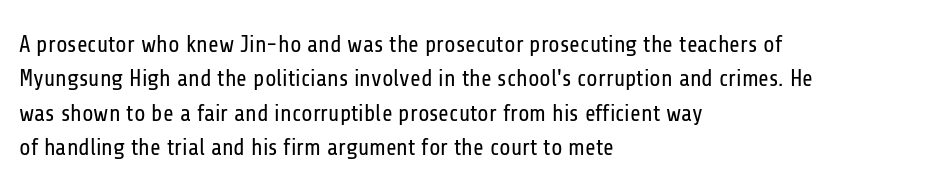
{"italic": "no", "bold": "no", "underline": "no", "align": "left", "line_spacing": "normal", "line_spacing_ratio": 1.49, "letter_spacing": "normal", "letter_spacing_em": 0.0, "glyph_px": 23}
